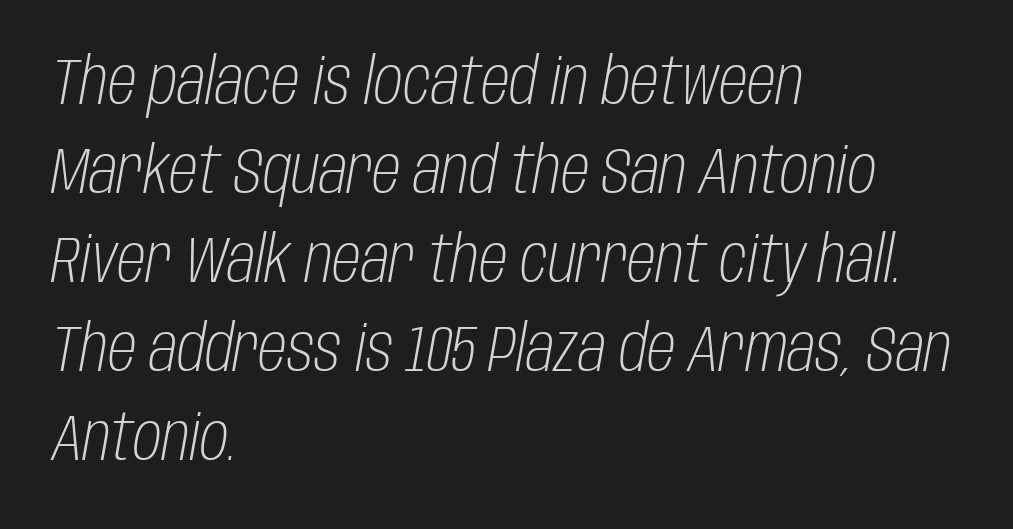
The image shows 65 px light, condensed type, italic (leaning right); set left-aligned, normal line spacing (1.37x), normal letter spacing, not underlined; low stroke contrast and a large x-height.
